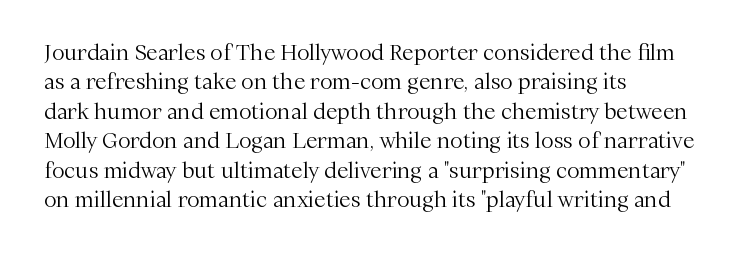
Q: Is the text bold? A: No.
Q: Is the text italic (slanted)? A: No, it is upright.
Q: Is the text underlined? A: No.
Q: How is the paragraph aligned? A: Left-aligned.
Q: Is the spacing between letters normal or unusually wide? A: Normal.
Q: Is the spacing between lines tight, normal or loose? A: Normal.
